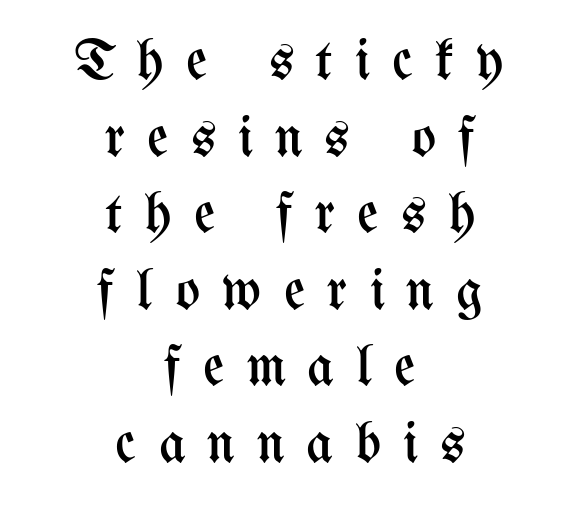
{"italic": "no", "bold": "no", "weight": "regular", "width": "condensed", "stroke_contrast": "medium", "x_height": "medium", "monospaced": "no", "underline": "no", "align": "center", "line_spacing": "normal", "line_spacing_ratio": 1.32, "letter_spacing": "wide", "letter_spacing_em": 0.38, "glyph_px": 58}
